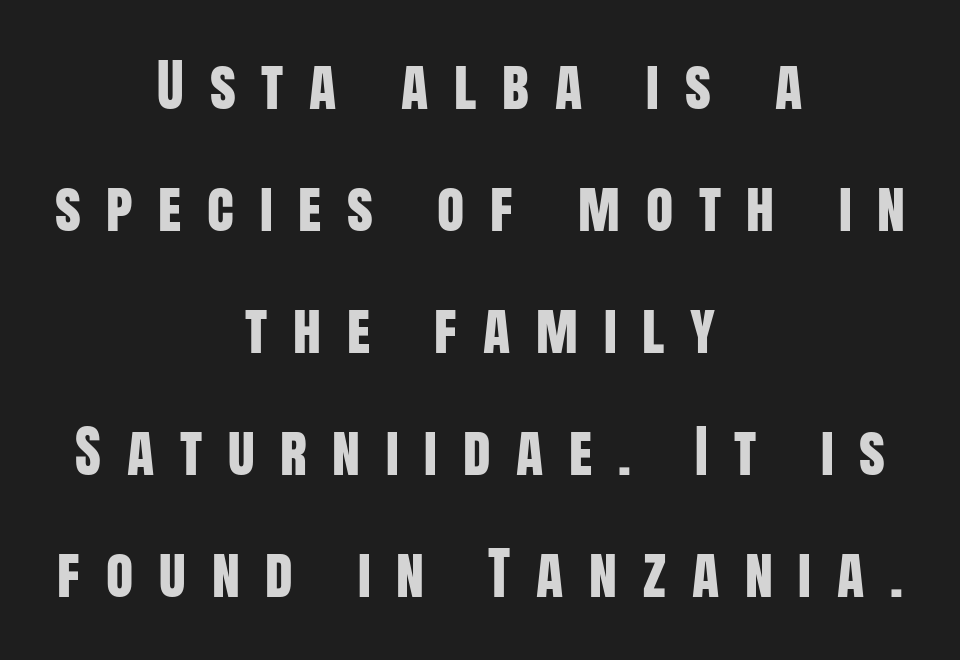
Q: Is the text italic (slanted)? A: No, it is upright.
Q: Is the typeface a serif or a sans-serif typeface? A: Sans-serif.
Q: Is the text underlined? A: No.
Q: How is the paragraph aligned? A: Centered.
Q: Is the spacing between letters normal or unusually wide? A: Unusually wide.
Q: Is the spacing between lines tight, normal or loose? A: Loose.
Q: Width (condensed, normal, or wide)? A: Condensed.
Q: Stroke contrast? A: Low.
Q: x-height? A: Large.
Q: Monospaced? A: No.
